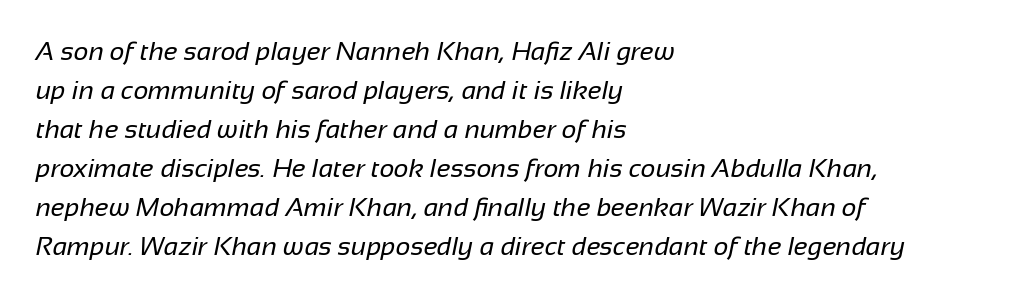
Q: Is the text bold? A: No.
Q: Is the text underlined? A: No.
Q: How is the paragraph aligned? A: Left-aligned.
Q: Is the spacing between letters normal or unusually wide? A: Normal.
Q: Is the spacing between lines tight, normal or loose? A: Normal.
